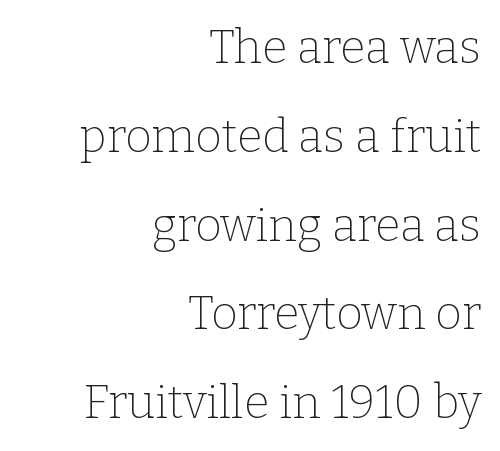
Q: Is the text bold? A: No.
Q: Is the text italic (slanted)? A: No, it is upright.
Q: Is the typeface a serif or a sans-serif typeface? A: Serif.
Q: Is the text underlined? A: No.
Q: How is the paragraph aligned? A: Right-aligned.
Q: Is the spacing between letters normal or unusually wide? A: Normal.
Q: Is the spacing between lines tight, normal or loose? A: Loose.
Q: Width (condensed, normal, or wide)? A: Normal.
Q: Stroke contrast? A: Low.
Q: x-height? A: Medium.
Q: Monospaced? A: No.
